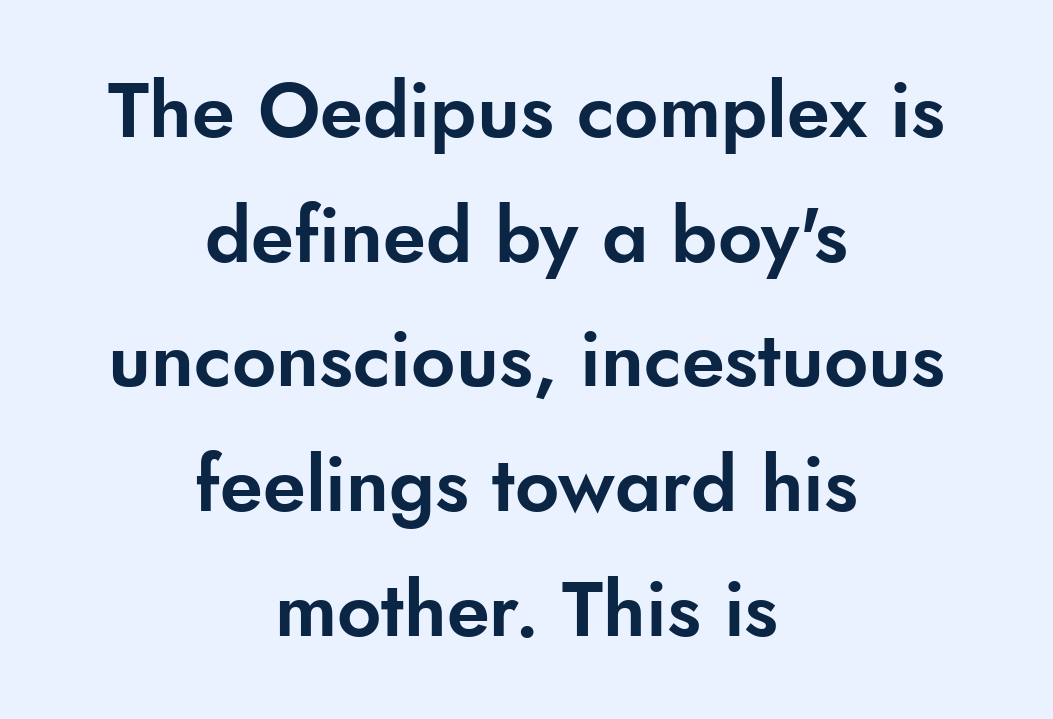
Q: Is the text italic (slanted)? A: No, it is upright.
Q: Is the typeface a serif or a sans-serif typeface? A: Sans-serif.
Q: Is the text underlined? A: No.
Q: How is the paragraph aligned? A: Centered.
Q: Is the spacing between letters normal or unusually wide? A: Normal.
Q: Is the spacing between lines tight, normal or loose? A: Normal.
Q: Width (condensed, normal, or wide)? A: Normal.
Q: Stroke contrast? A: Low.
Q: x-height? A: Small.
Q: Monospaced? A: No.
